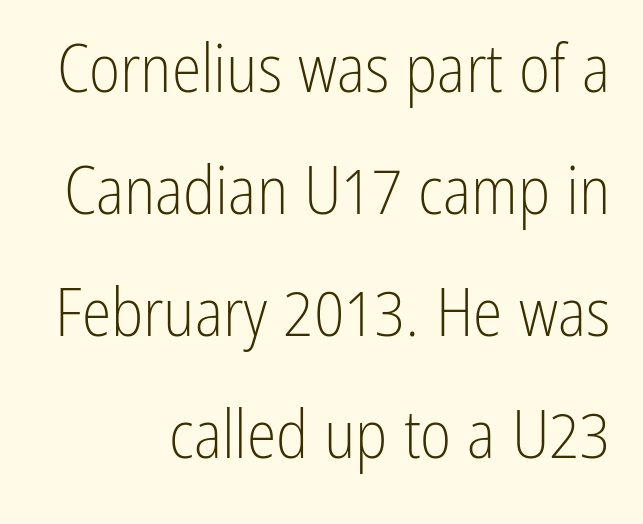
{"serif": "no", "italic": "no", "bold": "no", "weight": "light", "width": "condensed", "stroke_contrast": "low", "x_height": "medium", "monospaced": "no", "underline": "no", "align": "right", "line_spacing_ratio": 1.82, "letter_spacing": "normal", "letter_spacing_em": 0.0, "glyph_px": 67}
